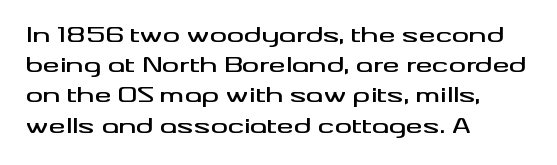
The image shows 21 px text type, upright; set left-aligned, normal line spacing (1.44x), normal letter spacing, not underlined.
